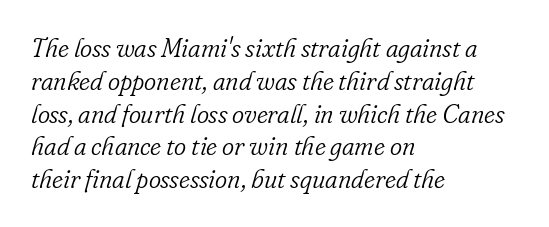
The image shows 26 px text type, italic (leaning right); set left-aligned, normal line spacing (1.26x), normal letter spacing, not underlined.
